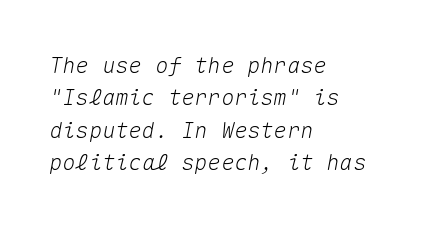
Q: Is the text italic (slanted)? A: Yes, it leans right by about 10 degrees.
Q: Is the text underlined? A: No.
Q: How is the paragraph aligned? A: Left-aligned.
Q: Is the spacing between letters normal or unusually wide? A: Normal.
Q: Is the spacing between lines tight, normal or loose? A: Normal.
